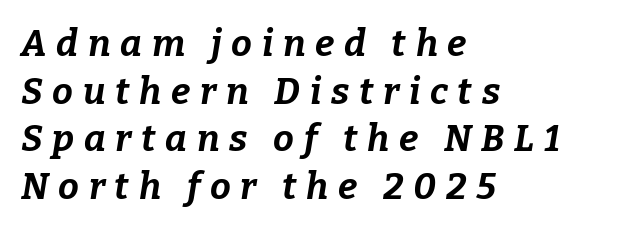
The image shows 37 px bold type, italic (leaning right); set left-aligned, normal line spacing (1.29x), unusually wide letter spacing (+0.26 em), not underlined; low stroke contrast and a medium x-height.
